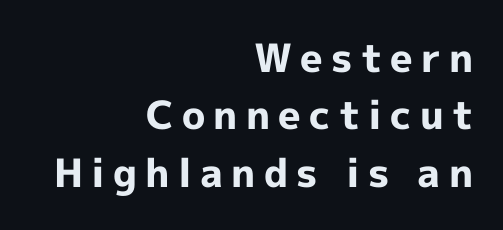
The leading is moderate, giving the passage an even texture. A typesetter would label this face a sans. The font is running at its bold setting. Do the characters align in a grid? No, the font is proportional.
